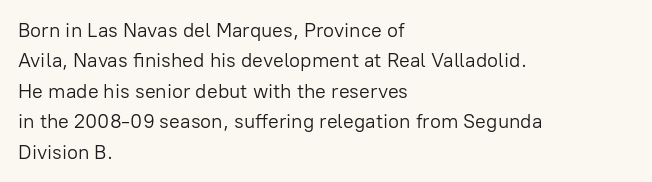
Q: Is the text bold? A: No.
Q: Is the text italic (slanted)? A: No, it is upright.
Q: Is the text underlined? A: No.
Q: How is the paragraph aligned? A: Left-aligned.
Q: Is the spacing between letters normal or unusually wide? A: Normal.
Q: Is the spacing between lines tight, normal or loose? A: Normal.
